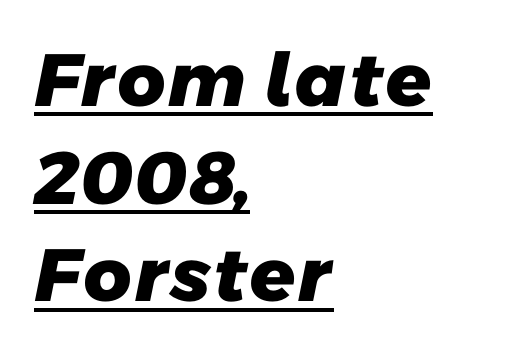
Q: Is the text bold? A: Yes.
Q: Is the typeface a serif or a sans-serif typeface? A: Sans-serif.
Q: Is the text underlined? A: Yes.
Q: How is the paragraph aligned? A: Left-aligned.
Q: Is the spacing between letters normal or unusually wide? A: Normal.
Q: Is the spacing between lines tight, normal or loose? A: Normal.
Q: Width (condensed, normal, or wide)? A: Normal.
Q: Stroke contrast? A: Low.
Q: x-height? A: Medium.
Q: Monospaced? A: No.
